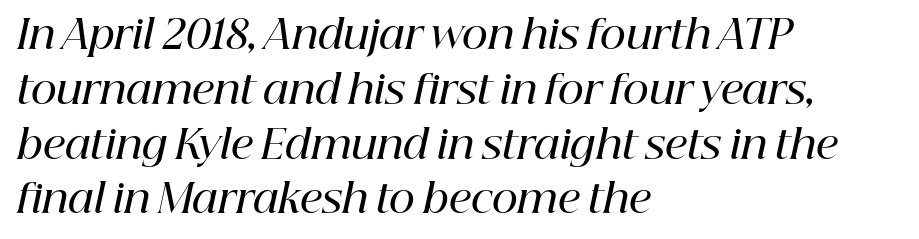
Q: Is the text bold? A: Semi-bold.
Q: Is the text italic (slanted)? A: Yes, it leans right by about 12 degrees.
Q: Is the typeface a serif or a sans-serif typeface? A: Serif.
Q: Is the text underlined? A: No.
Q: How is the paragraph aligned? A: Left-aligned.
Q: Is the spacing between letters normal or unusually wide? A: Normal.
Q: Is the spacing between lines tight, normal or loose? A: Normal.
Q: Width (condensed, normal, or wide)? A: Normal.
Q: Stroke contrast? A: High.
Q: x-height? A: Medium.
Q: Monospaced? A: No.
